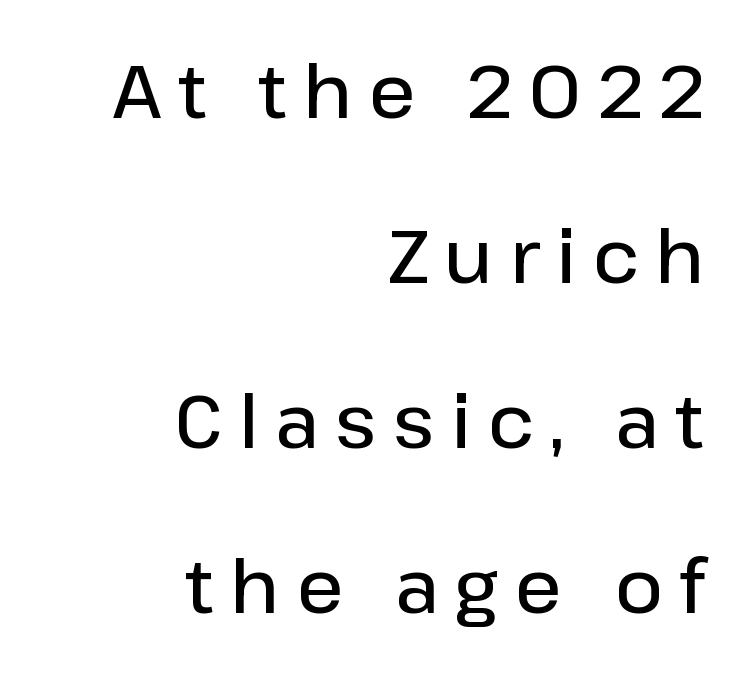
Q: Is the text bold? A: Semi-bold.
Q: Is the text italic (slanted)? A: No, it is upright.
Q: Is the typeface a serif or a sans-serif typeface? A: Sans-serif.
Q: Is the text underlined? A: No.
Q: How is the paragraph aligned? A: Right-aligned.
Q: Is the spacing between letters normal or unusually wide? A: Unusually wide.
Q: Is the spacing between lines tight, normal or loose? A: Loose.
Q: Width (condensed, normal, or wide)? A: Normal.
Q: Stroke contrast? A: Low.
Q: x-height? A: Medium.
Q: Monospaced? A: No.
